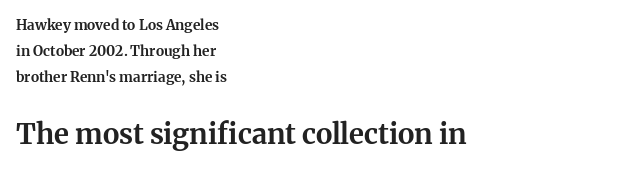
The image shows 28 px bold serif type, upright; set left-aligned, line spacing 1.85x, normal letter spacing, not underlined; the second (bottom) block is 2.0x larger; medium stroke contrast and a medium x-height.
